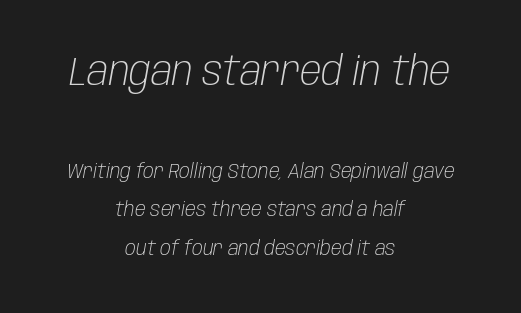
Q: Is the text bold? A: No.
Q: Is the text italic (slanted)? A: Yes, it leans right by about 10 degrees.
Q: Is the text underlined? A: No.
Q: How is the paragraph aligned? A: Centered.
Q: Is the spacing between letters normal or unusually wide? A: Normal.
Q: Is the spacing between lines tight, normal or loose? A: Loose.
Q: Which block of text is set in a larger size, the first (top) or the second (bottom)? A: The first (top) one.
Q: Width (condensed, normal, or wide)? A: Condensed.
Q: Stroke contrast? A: Low.
Q: x-height? A: Large.
Q: Monospaced? A: No.
